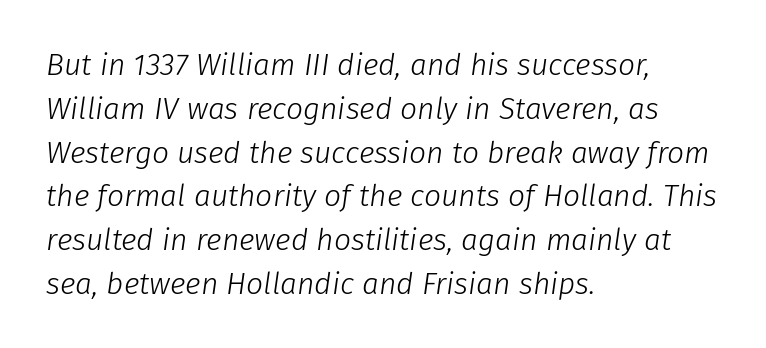
{"italic": "yes", "lean": "right", "slant_degrees": 8, "bold": "no", "weight": "light", "width": "normal", "stroke_contrast": "low", "x_height": "medium", "monospaced": "no", "underline": "no", "align": "left", "line_spacing": "normal", "line_spacing_ratio": 1.46, "letter_spacing": "normal", "letter_spacing_em": 0.0, "glyph_px": 30}
